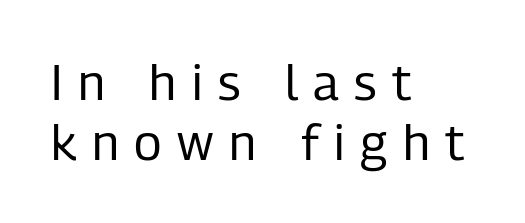
Q: Is the text bold? A: No.
Q: Is the text italic (slanted)? A: No, it is upright.
Q: Is the typeface a serif or a sans-serif typeface? A: Sans-serif.
Q: Is the text underlined? A: No.
Q: How is the paragraph aligned? A: Left-aligned.
Q: Is the spacing between letters normal or unusually wide? A: Unusually wide.
Q: Width (condensed, normal, or wide)? A: Condensed.
Q: Stroke contrast? A: Low.
Q: x-height? A: Medium.
Q: Monospaced? A: No.
